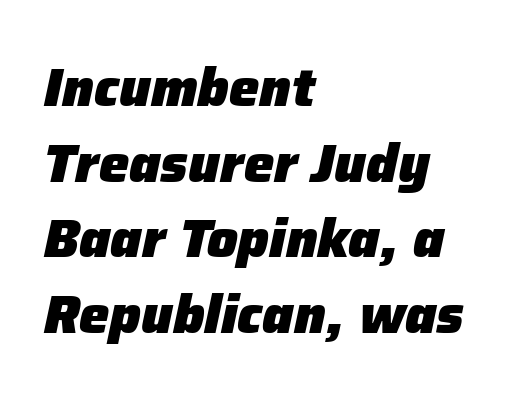
The image shows 54 px heavy type, italic (leaning right); set left-aligned, normal line spacing (1.4x), normal letter spacing, not underlined; low stroke contrast and a medium x-height.
